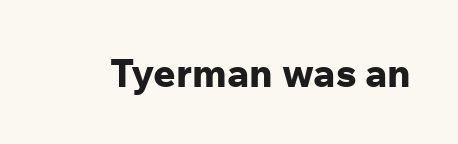
The image shows 39 px bold sans-serif type, upright; set normal letter spacing, not underlined; low stroke contrast and a medium x-height.
